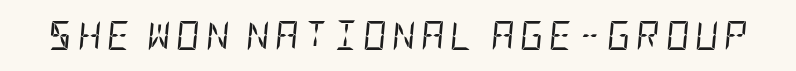
{"italic": "yes", "lean": "right", "slant_degrees": 5, "bold": "no", "weight": "regular", "width": "condensed", "stroke_contrast": "low", "x_height": "large", "underline": "no", "glyph_px": 29}
